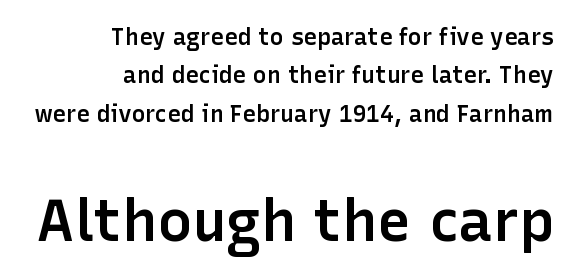
The image shows 58 px semibold sans-serif type, upright; set right-aligned, normal line spacing (1.67x), normal letter spacing, not underlined; the second (bottom) block is 2.52x larger; low stroke contrast and a medium x-height.
